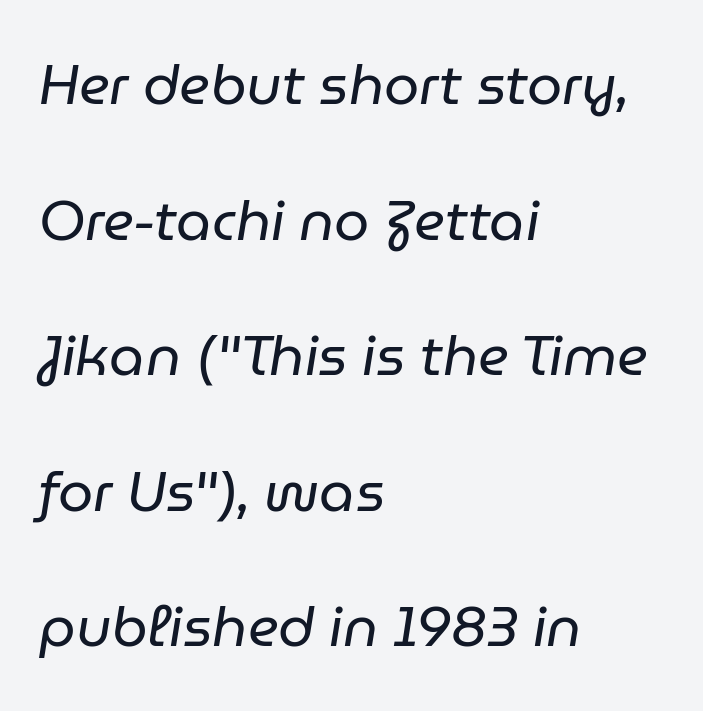
The image shows 56 px regular-weight type, italic (leaning right); set left-aligned, loose line spacing (2.42x), normal letter spacing, not underlined; low stroke contrast and a medium x-height.
